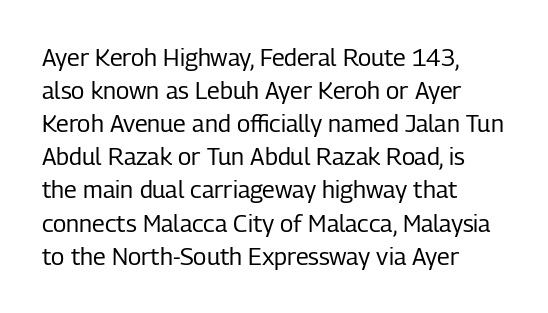
Horizontally, the lines are justified to the leading edge only. A roman cut, with each character standing at attention. The lines sit at an ordinary, default distance from one another. The font sits on the lighter half of the weight spectrum, regular included. Just letters on the line, the space beneath them empty. Standard letterfit; no display-style spreading of the glyphs.
